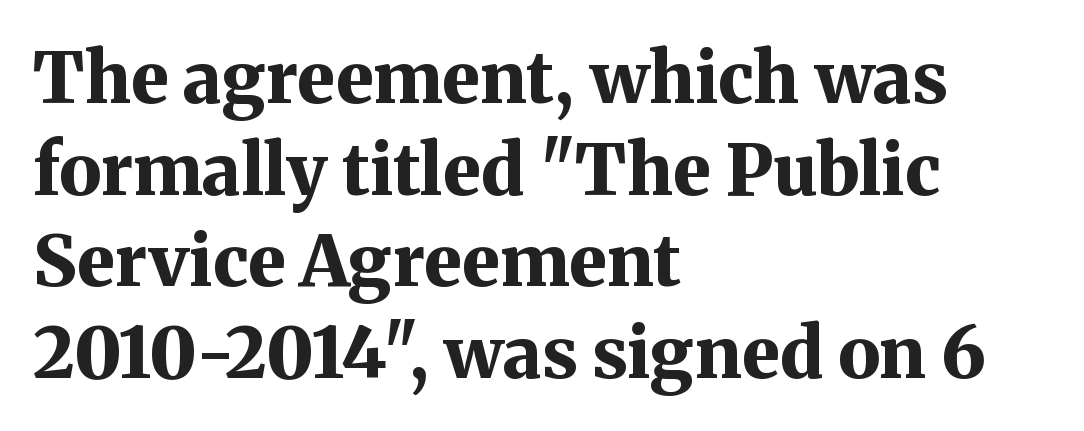
Look at the bottom of the vertical strokes: they flare into serifs here. The passage shown has conventional tracking throughout. Each letter keeps its own natural width here, so spacing adapts to shape. In terms of posture, this sample is upright.
